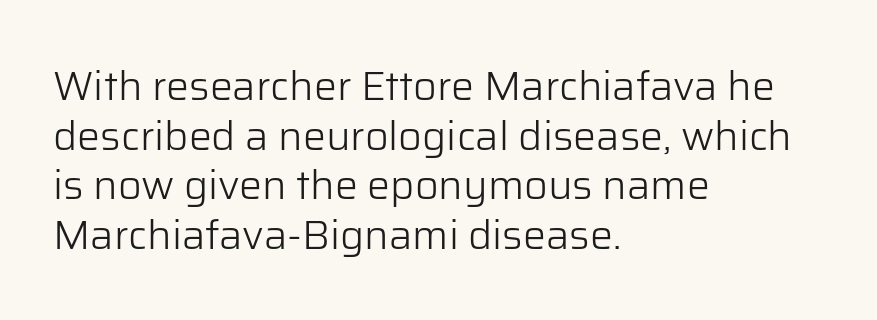
Q: Is the text bold? A: No.
Q: Is the text italic (slanted)? A: No, it is upright.
Q: Is the typeface a serif or a sans-serif typeface? A: Sans-serif.
Q: Is the text underlined? A: No.
Q: How is the paragraph aligned? A: Left-aligned.
Q: Is the spacing between letters normal or unusually wide? A: Normal.
Q: Width (condensed, normal, or wide)? A: Normal.
Q: Stroke contrast? A: Low.
Q: x-height? A: Medium.
Q: Monospaced? A: No.
